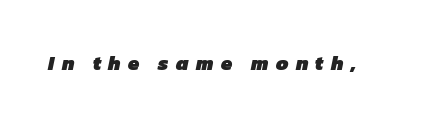
Q: Is the text bold? A: Yes.
Q: Is the text underlined? A: No.
Q: Is the spacing between letters normal or unusually wide? A: Unusually wide.
